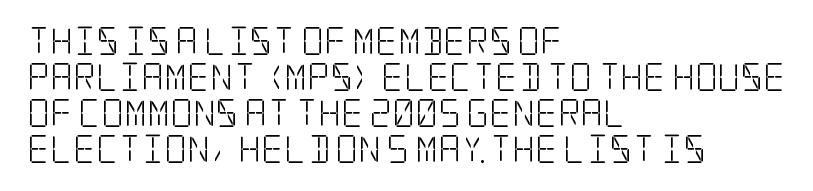
Does the lettering tilt? It doesn't — this is upright. Is this a heavy cut? Hardly; it is regular or lighter. Students, note that the glyphs here touch the page at normal intervals. Only glyphs here, with clear space below each row.
